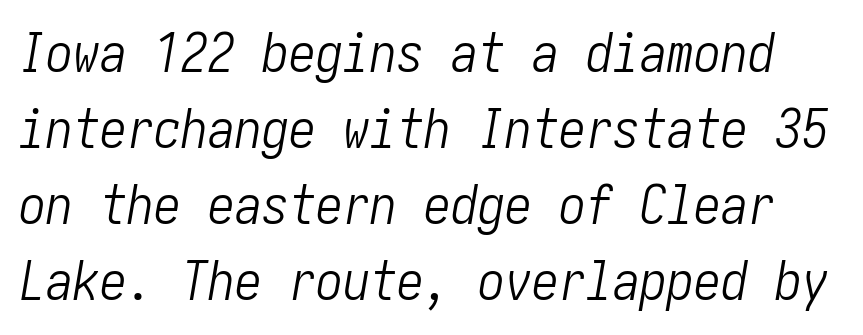
A light-to-regular cut is what we see here. Style check: oblique. The horizontal fit of the characters is conventional and even. Type without underlining. In terms of leading, this rendering sits right in the middle.
